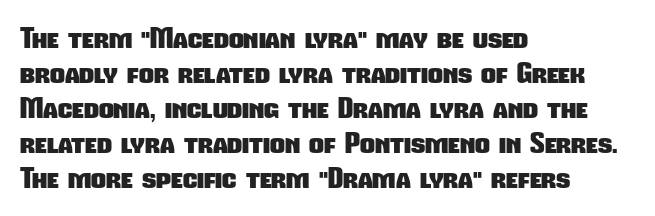
Q: Is the text bold? A: Yes.
Q: Is the typeface a serif or a sans-serif typeface? A: Sans-serif.
Q: Is the text underlined? A: No.
Q: How is the paragraph aligned? A: Left-aligned.
Q: Is the spacing between letters normal or unusually wide? A: Normal.
Q: Width (condensed, normal, or wide)? A: Condensed.
Q: Stroke contrast? A: Low.
Q: x-height? A: Medium.
Q: Monospaced? A: No.
